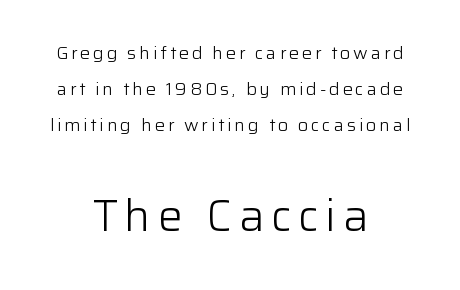
Q: Is the text bold? A: No.
Q: Is the text italic (slanted)? A: No, it is upright.
Q: Is the typeface a serif or a sans-serif typeface? A: Sans-serif.
Q: Is the text underlined? A: No.
Q: How is the paragraph aligned? A: Centered.
Q: Is the spacing between lines tight, normal or loose? A: Loose.
Q: Which block of text is set in a larger size, the first (top) or the second (bottom)? A: The second (bottom) one.
Q: Width (condensed, normal, or wide)? A: Normal.
Q: Stroke contrast? A: Low.
Q: x-height? A: Medium.
Q: Monospaced? A: No.
